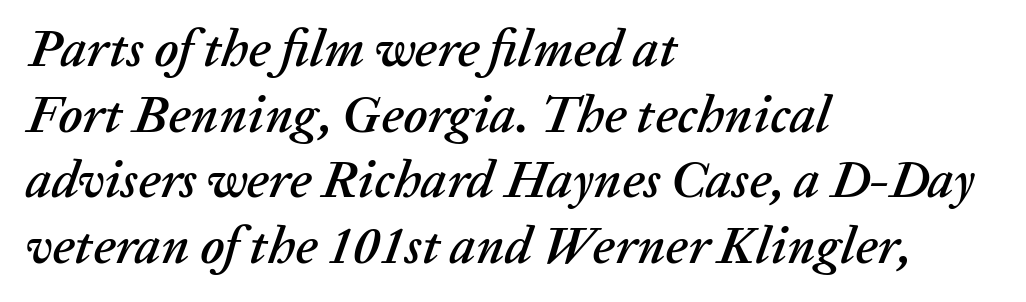
Compared with typical body copy, the letter spacing here is the same. The glyphs are unaccompanied by any horizontal stroke below them. Quick note: interline space is typical. This sample has the flowing, uneven cadence of proportional lettering. Notice how the passage keeps a crisp vertical edge on the left only.
